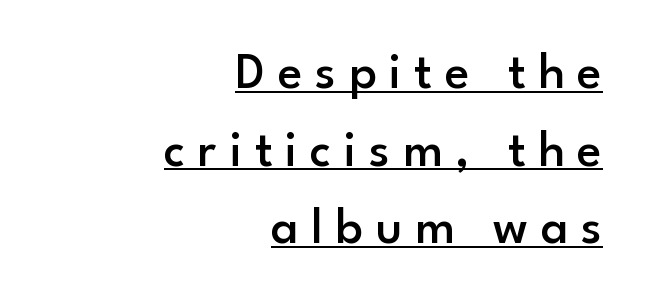
Q: Is the text bold? A: Semi-bold.
Q: Is the text italic (slanted)? A: No, it is upright.
Q: Is the typeface a serif or a sans-serif typeface? A: Sans-serif.
Q: Is the text underlined? A: Yes.
Q: How is the paragraph aligned? A: Right-aligned.
Q: Is the spacing between letters normal or unusually wide? A: Unusually wide.
Q: Is the spacing between lines tight, normal or loose? A: Normal.
Q: Width (condensed, normal, or wide)? A: Normal.
Q: Stroke contrast? A: Low.
Q: x-height? A: Small.
Q: Monospaced? A: No.
